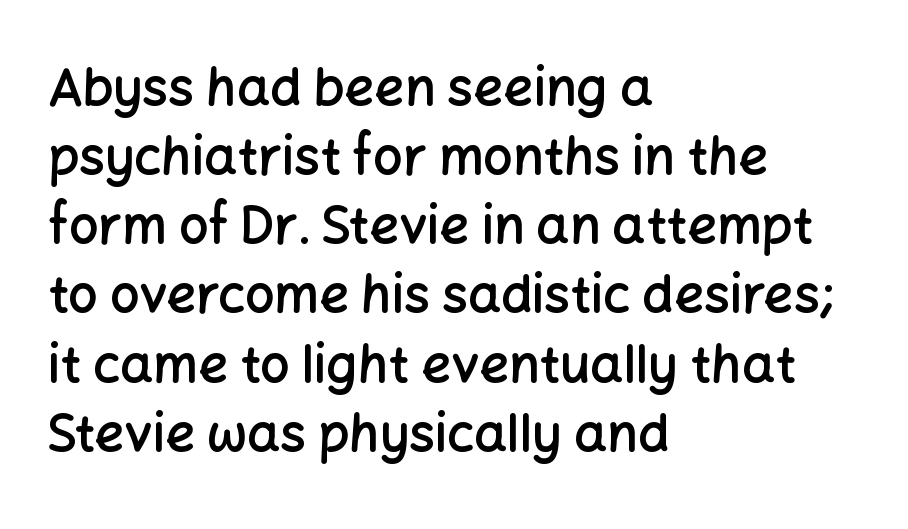
Ascenders rise straight up at ninety degrees. Alignment: flush left. The block of text has a typical density, with ordinary space between rows. Stroke thickness is moderately raised; the sample reads as semibold. Decoration check: the copy has no underline. Each letter keeps its own natural width here, so spacing adapts to shape.
